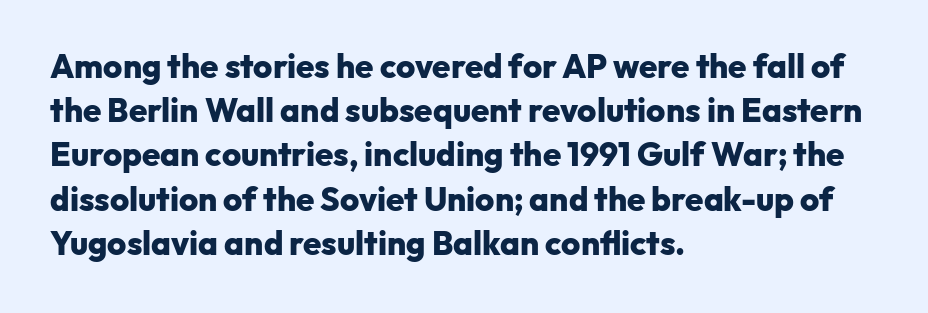
The lines sit at an ordinary, default distance from one another. The face used here is proportionally spaced, like ordinary book or web type. Emphasis by weight is at full strength: bold. The axis of the letterforms is exactly vertical. One-word summary of the alignment: left. Type without underlining.
